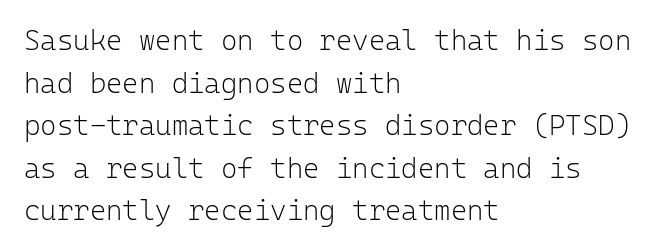
The image shows 28 px light sans-serif type, upright, monospaced; set left-aligned, normal line spacing (1.52x), normal letter spacing, not underlined; low stroke contrast and a medium x-height.
